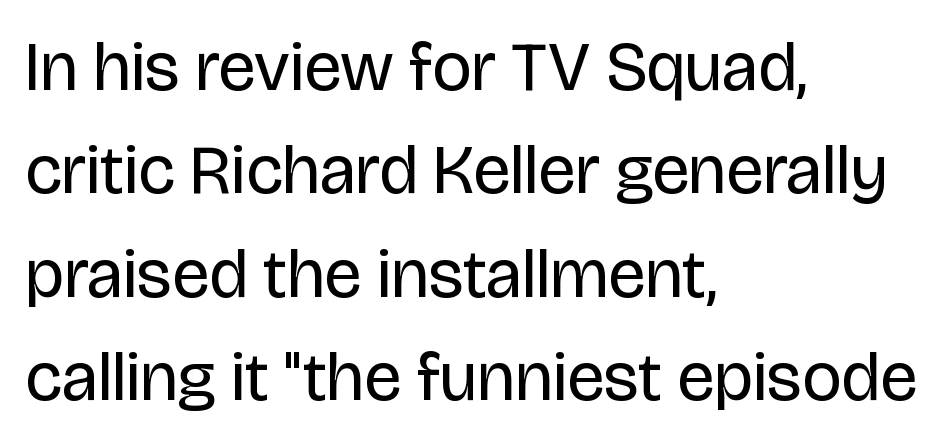
The image shows 69 px regular-weight sans-serif type, upright; set left-aligned, normal line spacing (1.5x), normal letter spacing, not underlined; low stroke contrast and a large x-height.
